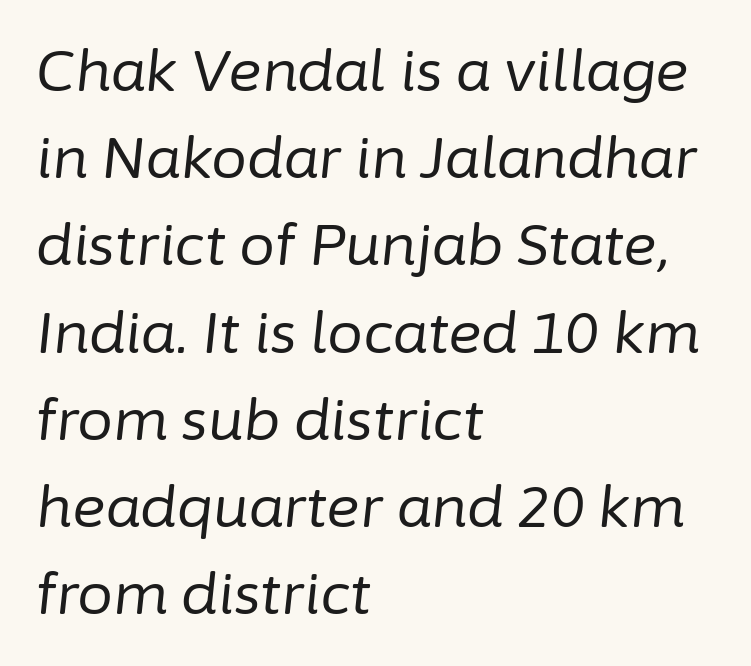
Q: Is the text bold? A: No.
Q: Is the text italic (slanted)? A: Yes, it leans right by about 6 degrees.
Q: Is the text underlined? A: No.
Q: How is the paragraph aligned? A: Left-aligned.
Q: Is the spacing between letters normal or unusually wide? A: Normal.
Q: Is the spacing between lines tight, normal or loose? A: Normal.
Q: Width (condensed, normal, or wide)? A: Normal.
Q: Stroke contrast? A: Low.
Q: x-height? A: Medium.
Q: Monospaced? A: No.
